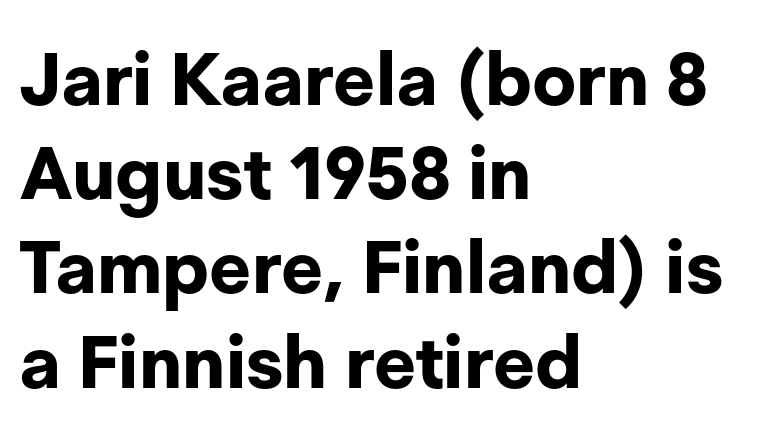
The image shows 73 px bold sans-serif type, upright; set left-aligned, normal line spacing (1.29x), normal letter spacing, not underlined; low stroke contrast and a medium x-height.
